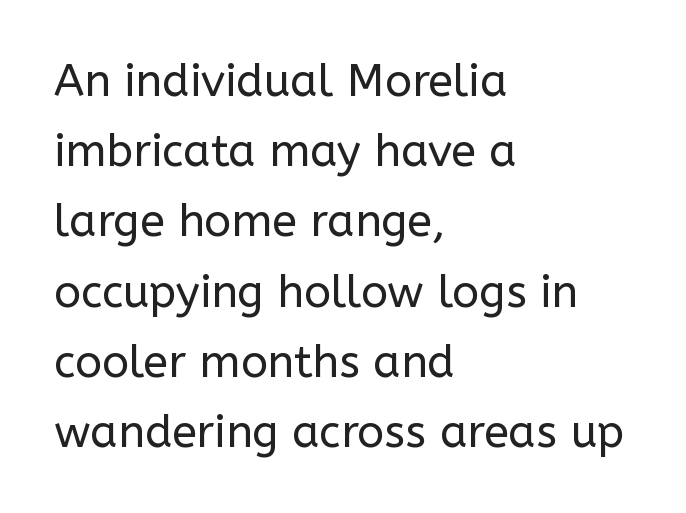
{"serif": "no", "italic": "no", "bold": "no", "weight": "regular", "width": "normal", "stroke_contrast": "low", "x_height": "medium", "monospaced": "no", "underline": "no", "align": "left", "line_spacing": "normal", "line_spacing_ratio": 1.56, "letter_spacing": "normal", "letter_spacing_em": 0.0, "glyph_px": 45}
